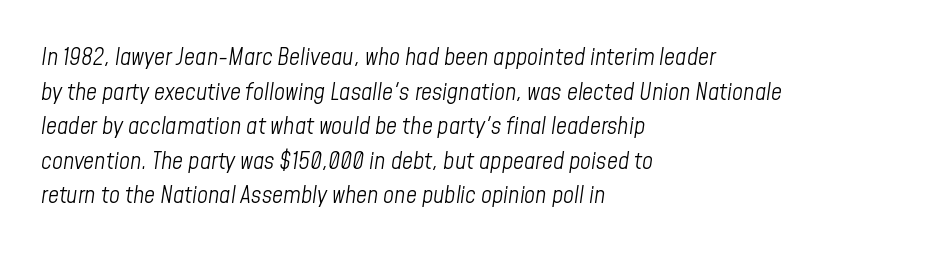
Q: Is the text bold? A: No.
Q: Is the text italic (slanted)? A: Yes, it leans right by about 8 degrees.
Q: Is the text underlined? A: No.
Q: How is the paragraph aligned? A: Left-aligned.
Q: Is the spacing between letters normal or unusually wide? A: Normal.
Q: Is the spacing between lines tight, normal or loose? A: Normal.
